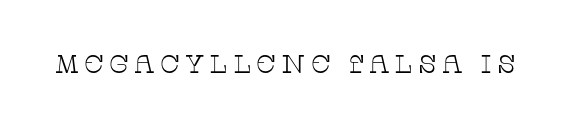
Q: Is the text bold? A: No.
Q: Is the text italic (slanted)? A: No, it is upright.
Q: Is the text underlined? A: No.
